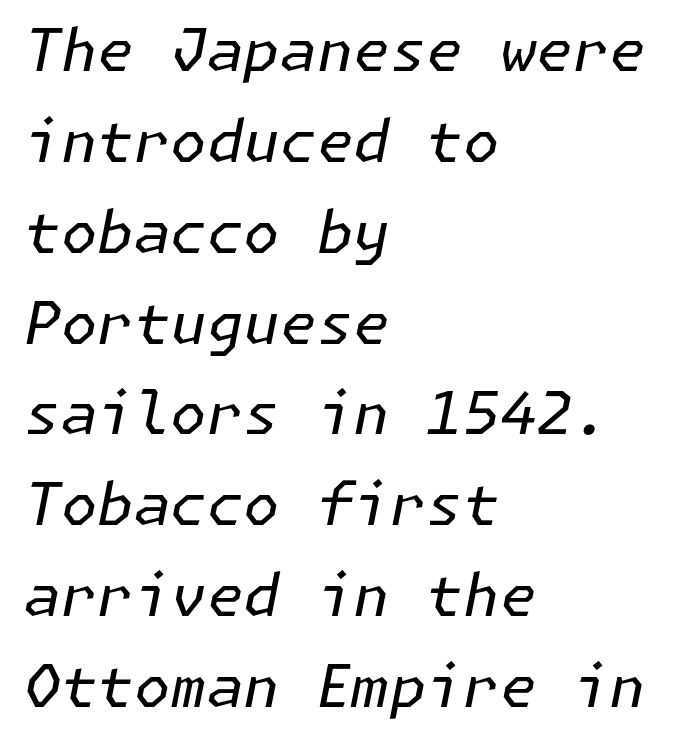
{"italic": "yes", "lean": "right", "slant_degrees": 11, "bold": "no", "weight": "regular", "width": "normal", "stroke_contrast": "low", "x_height": "medium", "underline": "no", "align": "left", "line_spacing": "normal", "line_spacing_ratio": 1.54, "letter_spacing": "normal", "letter_spacing_em": 0.0, "glyph_px": 59}
